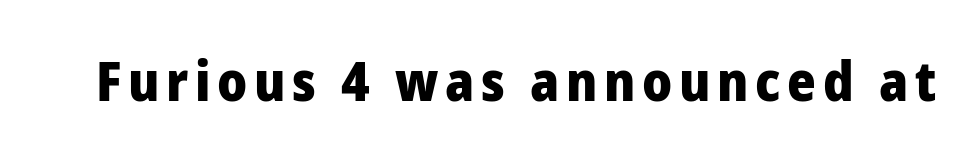
{"serif": "no", "italic": "no", "bold": "yes", "weight": "heavy", "width": "normal", "stroke_contrast": "low", "x_height": "medium", "monospaced": "no", "underline": "no", "glyph_px": 55}
